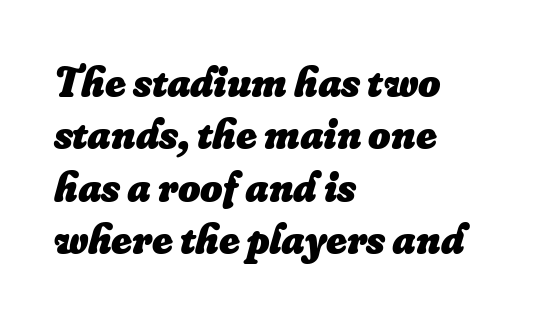
Q: Is the text bold? A: Yes.
Q: Is the text italic (slanted)? A: Yes, it leans right by about 16 degrees.
Q: Is the text underlined? A: No.
Q: How is the paragraph aligned? A: Left-aligned.
Q: Is the spacing between letters normal or unusually wide? A: Normal.
Q: Width (condensed, normal, or wide)? A: Normal.
Q: Stroke contrast? A: Low.
Q: x-height? A: Small.
Q: Monospaced? A: No.
